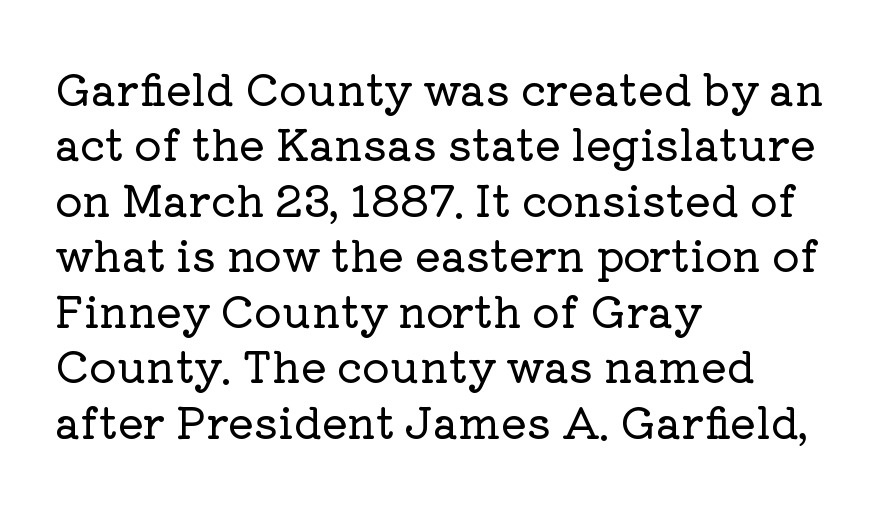
The image shows 43 px serif type, upright; set left-aligned, normal line spacing (1.29x), normal letter spacing, not underlined; low stroke contrast and a medium x-height.
